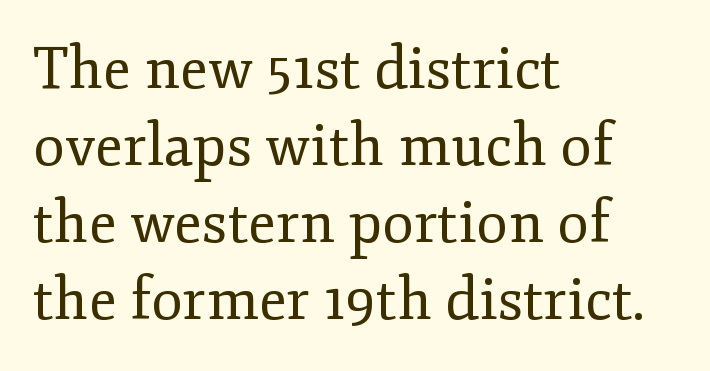
The image shows 58 px regular-weight serif type, upright; set left-aligned, normal line spacing (1.33x), normal letter spacing, not underlined; low stroke contrast and a small x-height.
